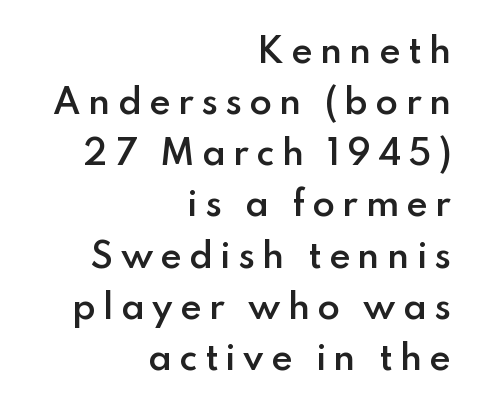
The passage shown is not underscored anywhere. Someone cranked the tracking dial way up on this one. Interline gaps are of average width in this sample. The paragraph shown leans on its right margin. A typesetter would call this proportional, since set widths differ per character.
